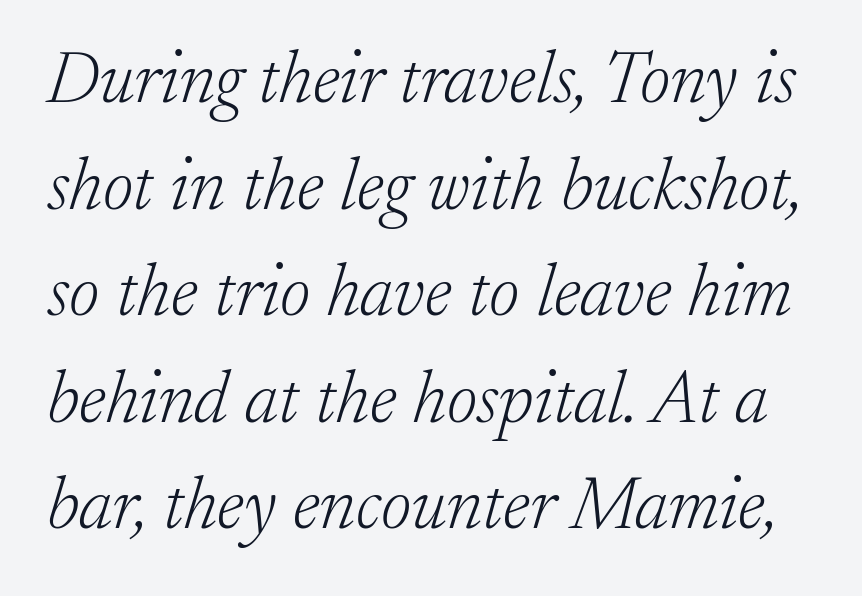
{"serif": "yes", "italic": "yes", "lean": "right", "slant_degrees": 17, "bold": "no", "weight": "light", "width": "normal", "stroke_contrast": "low", "x_height": "small", "monospaced": "no", "underline": "no", "line_spacing": "normal", "line_spacing_ratio": 1.44, "letter_spacing": "normal", "letter_spacing_em": 0.0, "glyph_px": 74}
